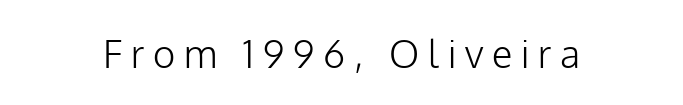
The image shows 38 px light sans-serif type, upright; set unusually wide letter spacing (+0.23 em), not underlined; low stroke contrast and a medium x-height.
